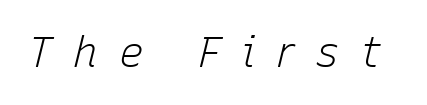
The image shows 42 px light type, italic (leaning right); set unusually wide letter spacing (+0.49 em), not underlined; low stroke contrast and a medium x-height.
